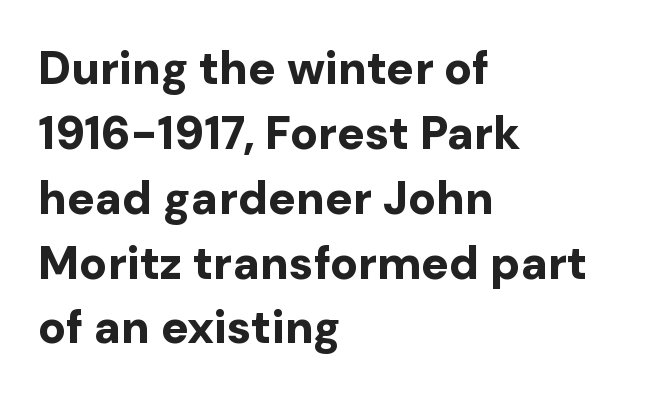
{"serif": "no", "italic": "no", "bold": "yes", "weight": "bold", "width": "normal", "stroke_contrast": "low", "x_height": "medium", "monospaced": "no", "underline": "no", "align": "left", "line_spacing": "normal", "line_spacing_ratio": 1.41, "letter_spacing": "normal", "letter_spacing_em": 0.0, "glyph_px": 46}
